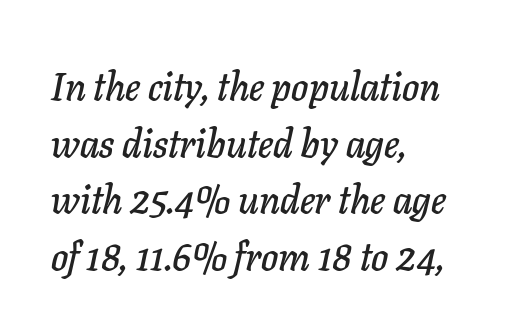
{"italic": "yes", "lean": "right", "slant_degrees": 11, "width": "normal", "stroke_contrast": "low", "x_height": "medium", "monospaced": "no", "underline": "no", "align": "left", "line_spacing": "normal", "line_spacing_ratio": 1.45, "letter_spacing": "normal", "letter_spacing_em": 0.0, "glyph_px": 39}
